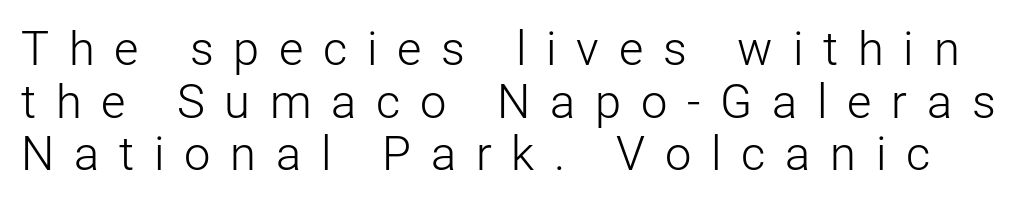
The image shows 47 px light sans-serif type, upright; set tight line spacing (1.12x), unusually wide letter spacing (+0.42 em), not underlined; low stroke contrast and a medium x-height.
